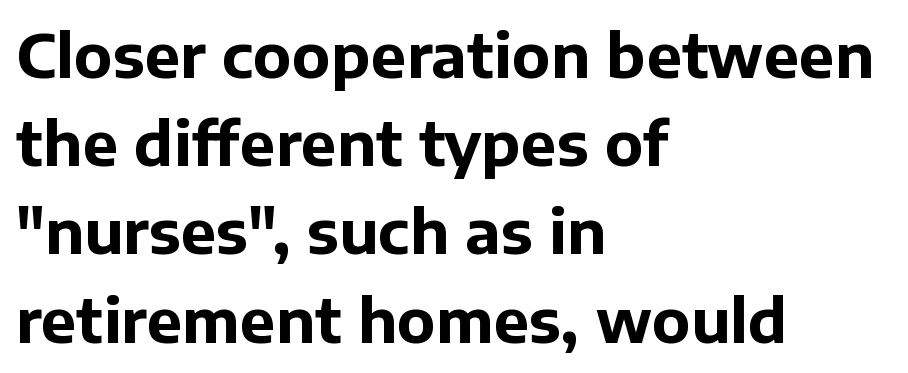
The lettering holds an erect, upright posture throughout. Visually the block forms a straight wall on the left and a jagged coastline on the right. Emphasis by weight is at full strength: bold. Any mark beneath the type? The region is blank. Character widths vary here, with narrow letters taking less room than wide ones. Unlike a traditional serif, this face leaves its strokes unadorned.
